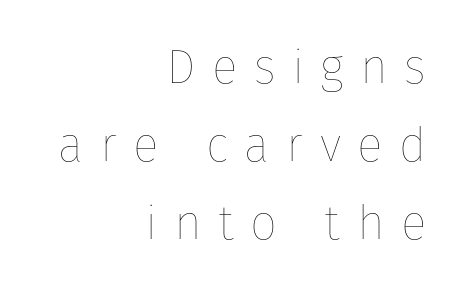
The image shows 48 px thin type, upright; set right-aligned, normal line spacing (1.63x), unusually wide letter spacing (+0.34 em), not underlined; low stroke contrast and a medium x-height.
